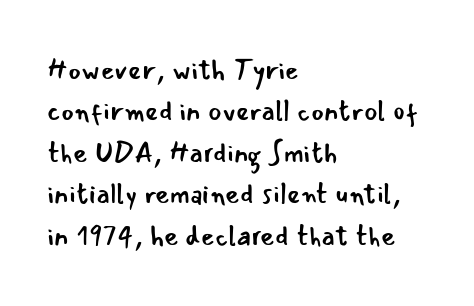
If you measured baseline to baseline, you'd find a middling distance. Decoration check: the copy has no underline. Ink coverage per letter is moderate at most. This sample uses plain, unmodified letter spacing. Every row of glyphs begins at an identical x-position on the left. Tall strokes in this sample are plumb rather than angled.
